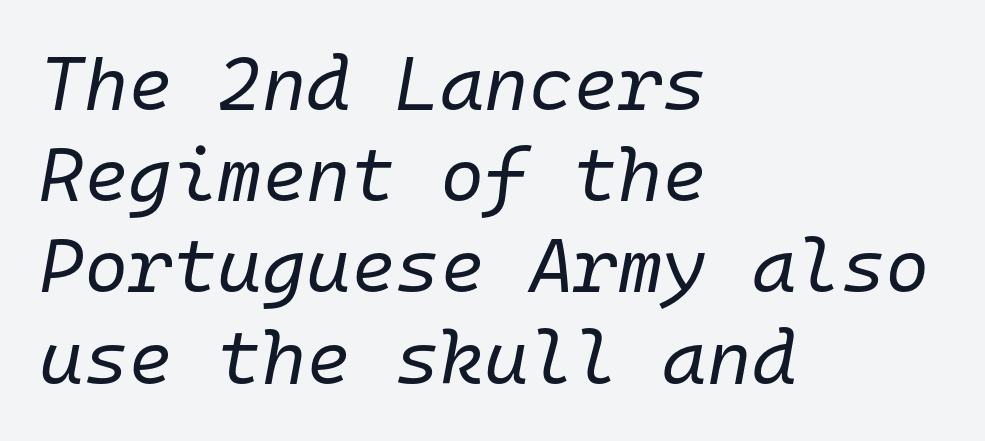
Q: Is the text bold? A: No.
Q: Is the text italic (slanted)? A: Yes, it leans right by about 10 degrees.
Q: Is the text underlined? A: No.
Q: How is the paragraph aligned? A: Left-aligned.
Q: Is the spacing between letters normal or unusually wide? A: Normal.
Q: Width (condensed, normal, or wide)? A: Normal.
Q: Stroke contrast? A: Low.
Q: x-height? A: Medium.
Q: Monospaced? A: Yes.
